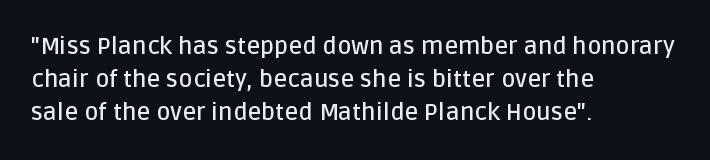
The image shows 24 px text type, upright; set left-aligned, normal line spacing (1.38x), normal letter spacing, not underlined.
